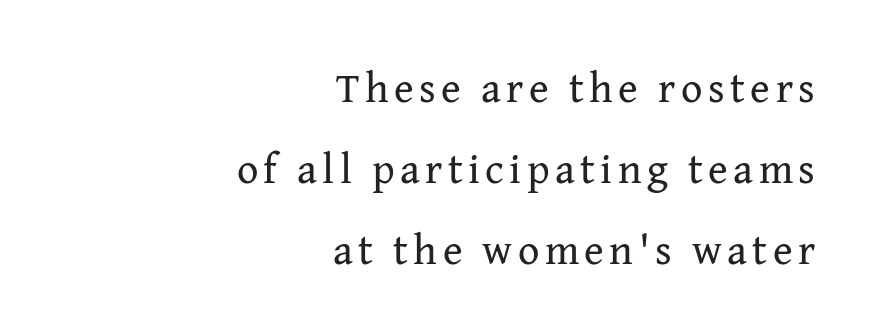
Clear beneath every line of the passage. A great deal of white space separates one row of letters from the next. Short and long lines alike share a common ending point at right. Is this a sans? No — the strokes have serifs. The axis of the letterforms is exactly vertical. This sample has the flowing, uneven cadence of proportional lettering.
